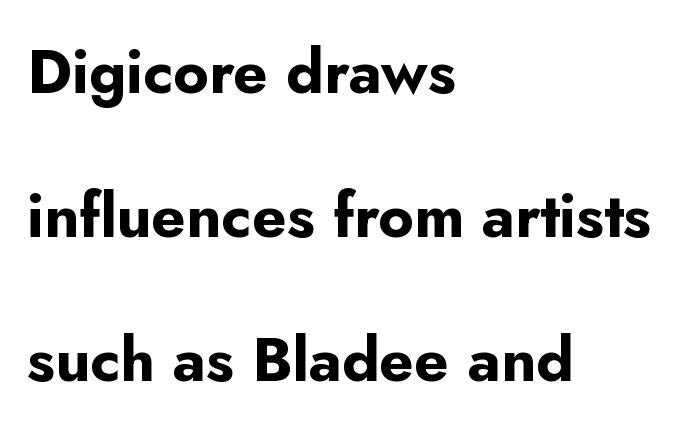
If you drew a line through each stem, it would be perfectly vertical. You can tell from the bare stems that sans-serif type was used. Vertical spacing — loose. Horizontally, the lines are justified to the leading edge only.
